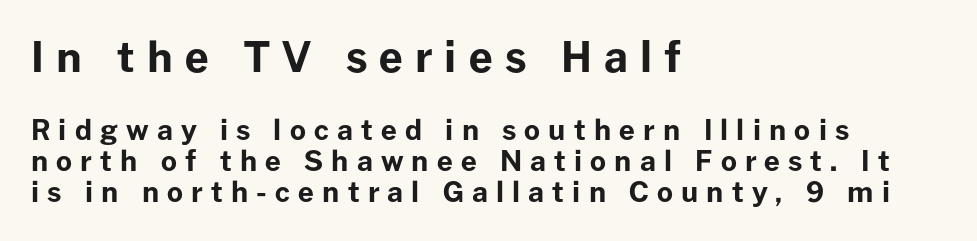
The image shows 42 px bold sans-serif type, upright; set left-aligned, tight line spacing (1.12x), unusually wide letter spacing (+0.29 em), not underlined; the first (top) block is 1.5x larger; low stroke contrast and a medium x-height.
